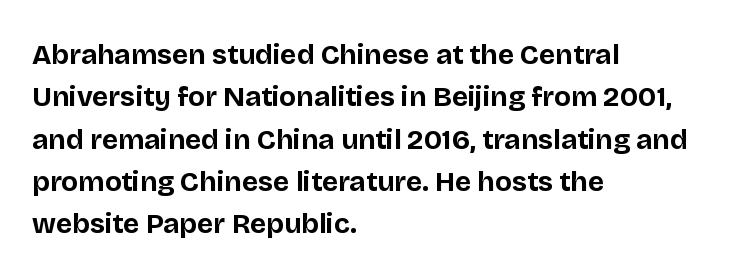
Q: Is the text bold? A: Yes.
Q: Is the text italic (slanted)? A: No, it is upright.
Q: Is the typeface a serif or a sans-serif typeface? A: Sans-serif.
Q: Is the text underlined? A: No.
Q: How is the paragraph aligned? A: Left-aligned.
Q: Is the spacing between letters normal or unusually wide? A: Normal.
Q: Is the spacing between lines tight, normal or loose? A: Normal.
Q: Width (condensed, normal, or wide)? A: Normal.
Q: Stroke contrast? A: Low.
Q: x-height? A: Large.
Q: Monospaced? A: No.
